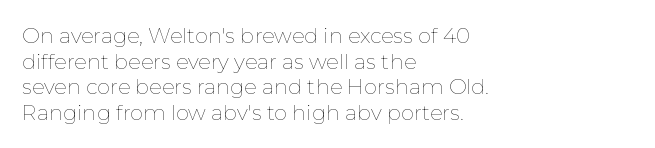
The image shows 21 px text type, upright; set left-aligned, line spacing 1.22x, normal letter spacing, not underlined.
